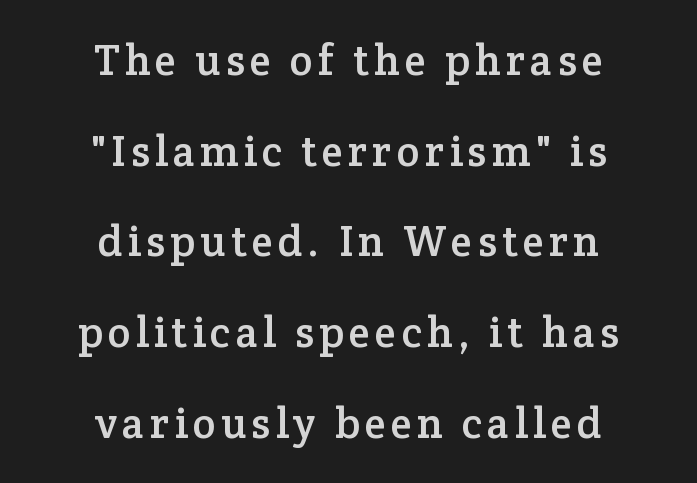
Regarding serifs, this sample has them. Looks like regular typesetting: each glyph gets only the width it needs. Baseline-to-baseline distance is far greater than the letter height. Style check: upright. If you folded the block vertically in half, each line would mirror itself in length.
